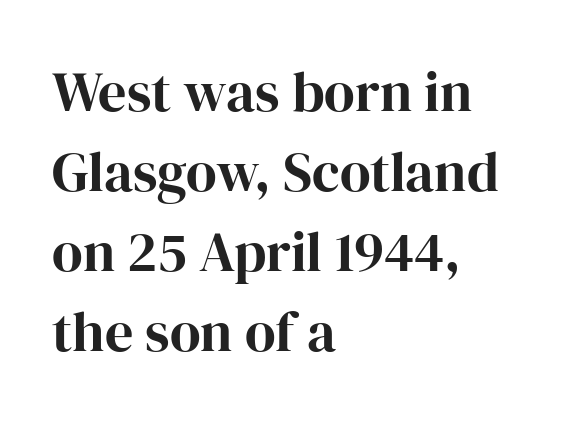
Q: Is the text italic (slanted)? A: No, it is upright.
Q: Is the typeface a serif or a sans-serif typeface? A: Serif.
Q: Is the text underlined? A: No.
Q: How is the paragraph aligned? A: Left-aligned.
Q: Is the spacing between letters normal or unusually wide? A: Normal.
Q: Is the spacing between lines tight, normal or loose? A: Normal.
Q: Width (condensed, normal, or wide)? A: Normal.
Q: Stroke contrast? A: High.
Q: x-height? A: Medium.
Q: Monospaced? A: No.
